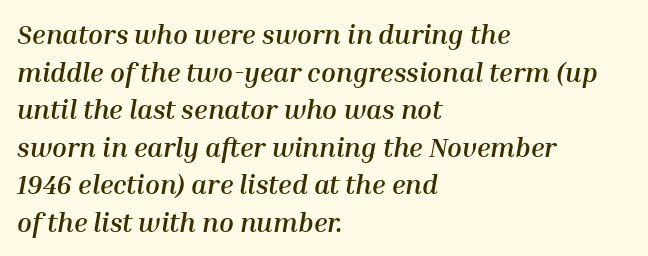
Q: Is the text bold? A: Yes.
Q: Is the text italic (slanted)? A: Yes, it leans right by about 10 degrees.
Q: Is the text underlined? A: No.
Q: How is the paragraph aligned? A: Left-aligned.
Q: Is the spacing between letters normal or unusually wide? A: Normal.
Q: Is the spacing between lines tight, normal or loose? A: Normal.
